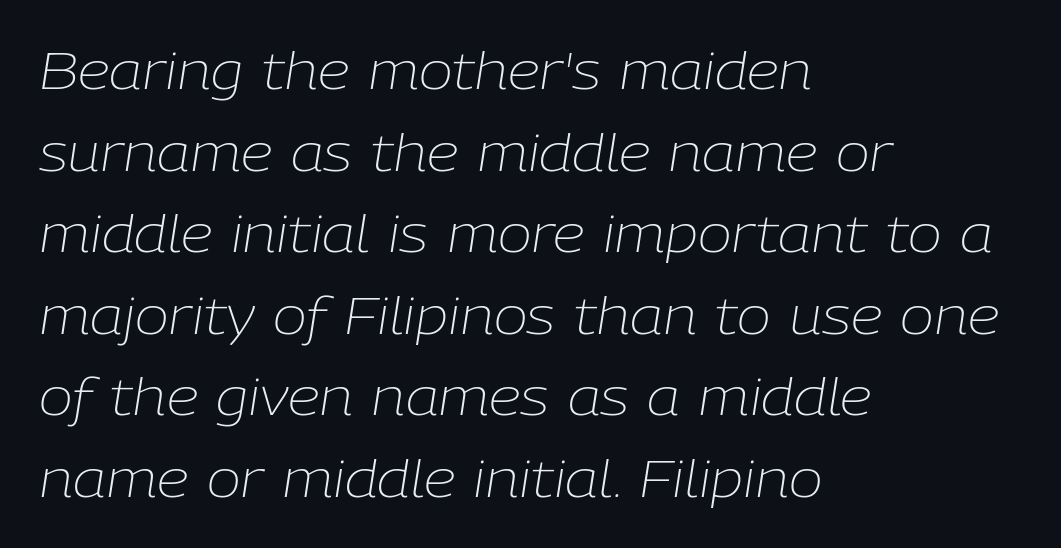
Q: Is the text bold? A: No.
Q: Is the text italic (slanted)? A: Yes, it leans right by about 9 degrees.
Q: Is the text underlined? A: No.
Q: How is the paragraph aligned? A: Left-aligned.
Q: Is the spacing between letters normal or unusually wide? A: Normal.
Q: Is the spacing between lines tight, normal or loose? A: Normal.
Q: Width (condensed, normal, or wide)? A: Normal.
Q: Stroke contrast? A: Low.
Q: x-height? A: Medium.
Q: Monospaced? A: No.
